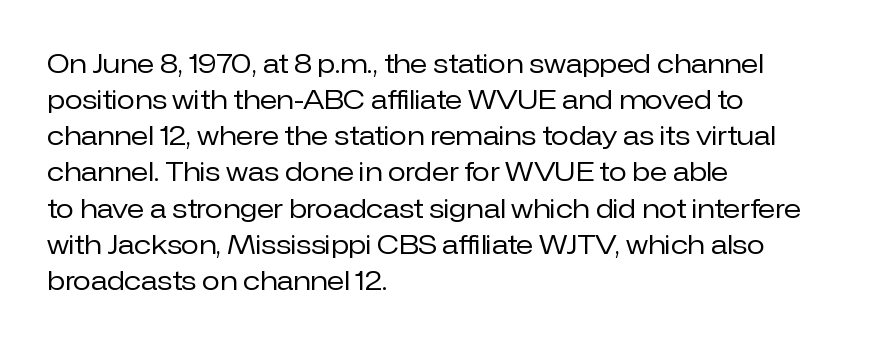
{"italic": "no", "bold": "no", "underline": "no", "align": "left", "line_spacing": "normal", "line_spacing_ratio": 1.39, "letter_spacing": "normal", "letter_spacing_em": 0.0, "glyph_px": 26}
